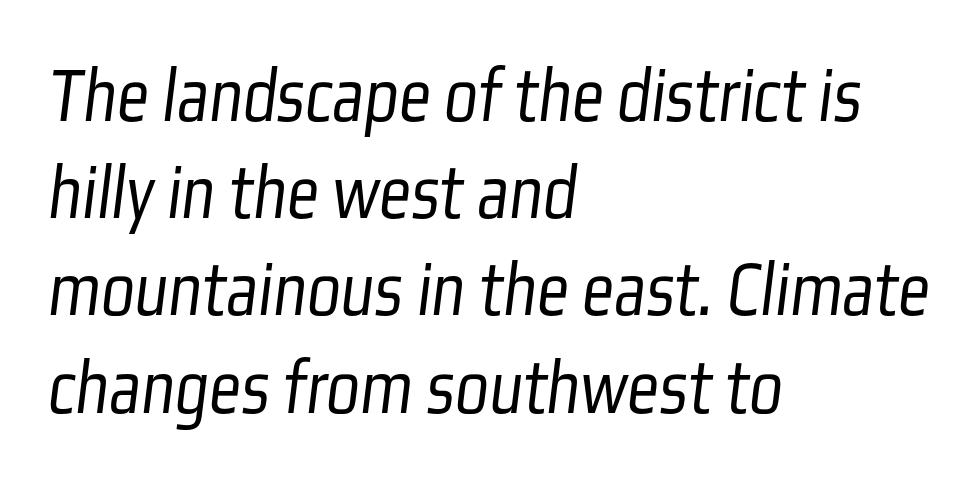
Q: Is the text bold? A: No.
Q: Is the typeface a serif or a sans-serif typeface? A: Sans-serif.
Q: Is the text underlined? A: No.
Q: How is the paragraph aligned? A: Left-aligned.
Q: Is the spacing between letters normal or unusually wide? A: Normal.
Q: Width (condensed, normal, or wide)? A: Condensed.
Q: Stroke contrast? A: Low.
Q: x-height? A: Medium.
Q: Monospaced? A: No.
